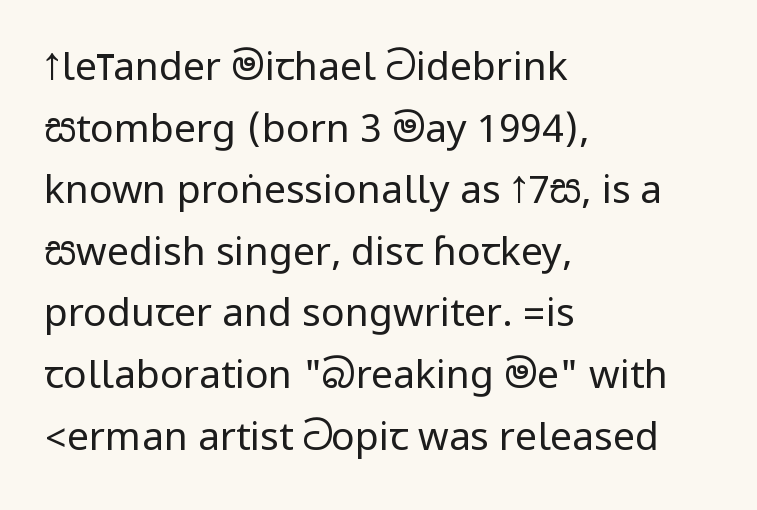
The image shows 39 px regular-weight, condensed sans-serif type, upright; set left-aligned, normal line spacing (1.58x), normal letter spacing, not underlined; low stroke contrast.
